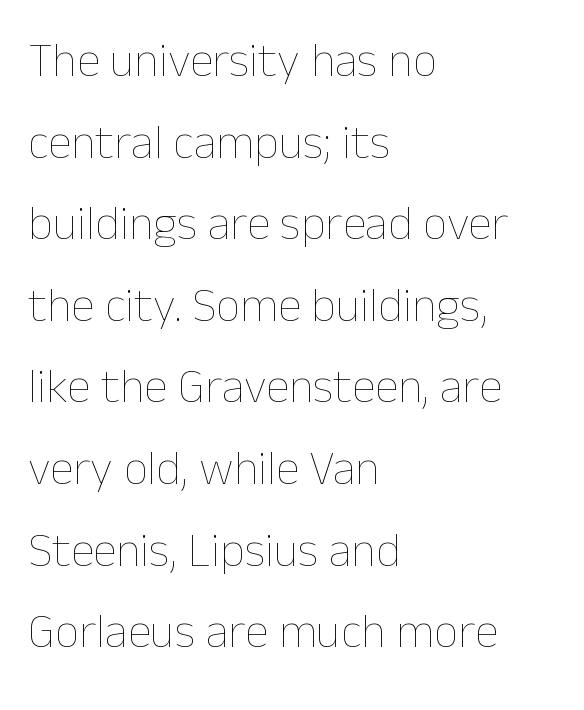
{"italic": "no", "bold": "no", "weight": "thin", "width": "normal", "stroke_contrast": "low", "x_height": "medium", "monospaced": "no", "underline": "no", "align": "left", "line_spacing": "normal", "line_spacing_ratio": 1.7, "letter_spacing": "normal", "letter_spacing_em": 0.0, "glyph_px": 48}
